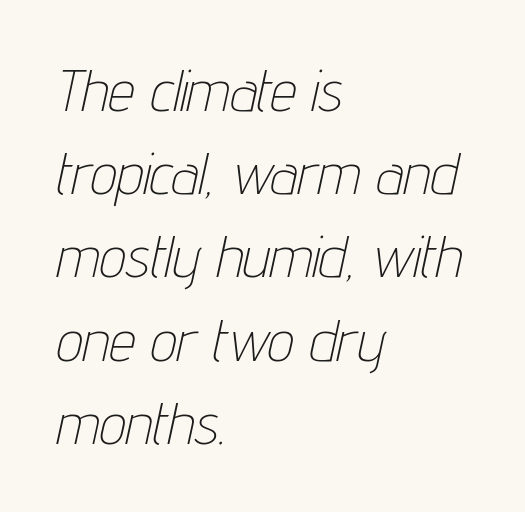
The image shows 59 px thin, condensed type, italic (leaning right); set left-aligned, normal line spacing (1.41x), normal letter spacing, not underlined; low stroke contrast and a medium x-height.
